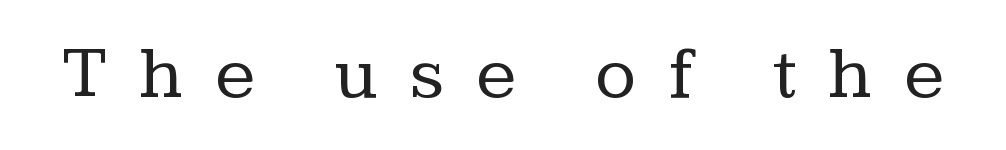
{"serif": "yes", "italic": "no", "bold": "no", "weight": "regular", "width": "normal", "stroke_contrast": "low", "x_height": "medium", "monospaced": "no", "underline": "no", "letter_spacing": "wide", "letter_spacing_em": 0.43, "glyph_px": 75}
